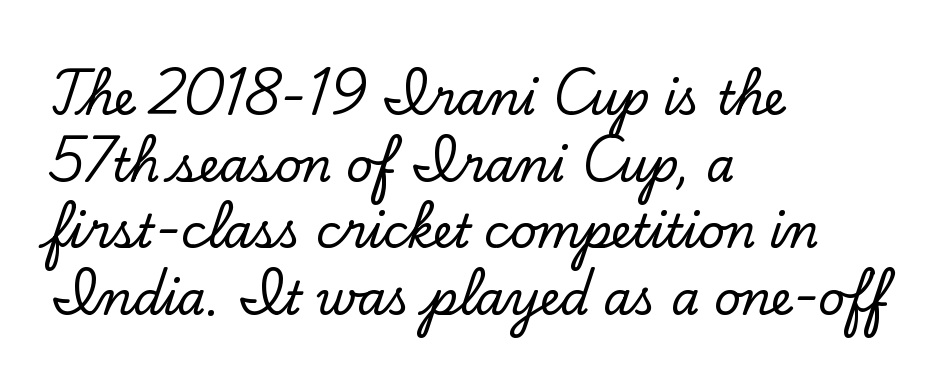
This sample uses a serif face. The space between consecutive lines is moderate. The passage shown is typed in a proportional face where columns would drift. Tracking value appears to be zero — textbook default spacing.
